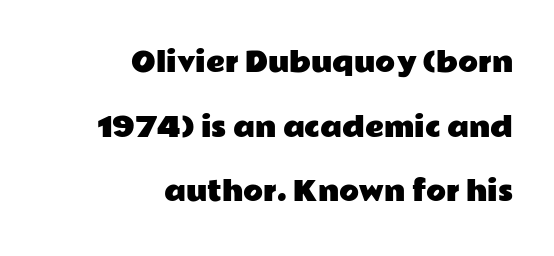
Q: Is the text italic (slanted)? A: No, it is upright.
Q: Is the text underlined? A: No.
Q: How is the paragraph aligned? A: Right-aligned.
Q: Is the spacing between letters normal or unusually wide? A: Normal.
Q: Is the spacing between lines tight, normal or loose? A: Loose.
